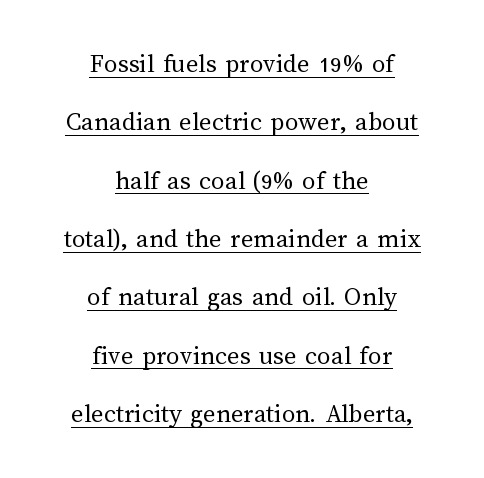
{"italic": "no", "bold": "no", "underline": "yes", "align": "center", "line_spacing": "loose", "line_spacing_ratio": 2.16, "letter_spacing": "normal", "letter_spacing_em": 0.0, "glyph_px": 27}
